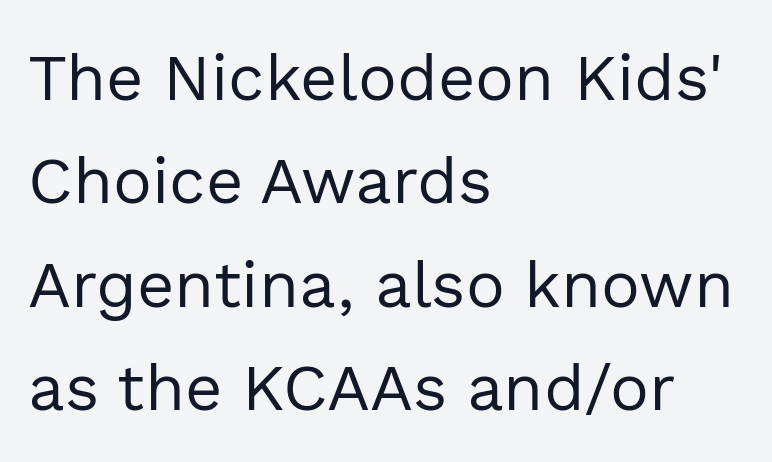
The image shows 65 px regular-weight sans-serif type, upright; set left-aligned, normal line spacing (1.59x), normal letter spacing, not underlined; a medium x-height.
